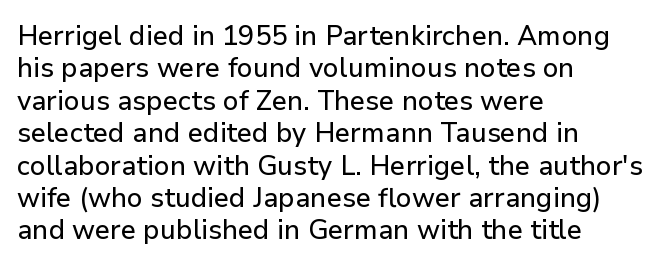
Designer's note — italics off, roman on. The specimen omits any rule beneath the text block's lines. No extra tracking has been applied to these lines. Each line starts at the same left margin while the right side varies.
